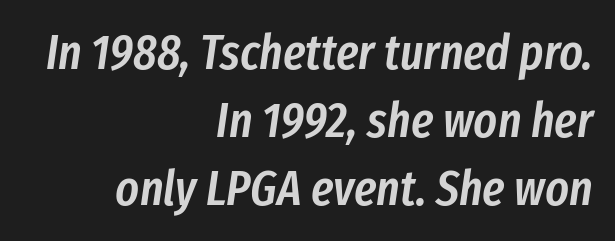
Q: Is the text bold? A: Semi-bold.
Q: Is the text italic (slanted)? A: Yes, it leans right by about 8 degrees.
Q: Is the text underlined? A: No.
Q: How is the paragraph aligned? A: Right-aligned.
Q: Is the spacing between letters normal or unusually wide? A: Normal.
Q: Is the spacing between lines tight, normal or loose? A: Normal.
Q: Width (condensed, normal, or wide)? A: Condensed.
Q: Stroke contrast? A: Low.
Q: x-height? A: Medium.
Q: Monospaced? A: No.
